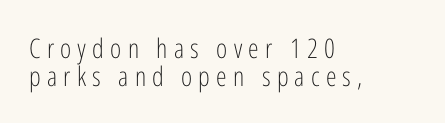
The letters stand straight up with perfectly vertical stems. Between one letter and the next there's a generous, obvious gap. Interline gaps are noticeably narrow in this sample. Caption: face not bold, strokes unweighted.
